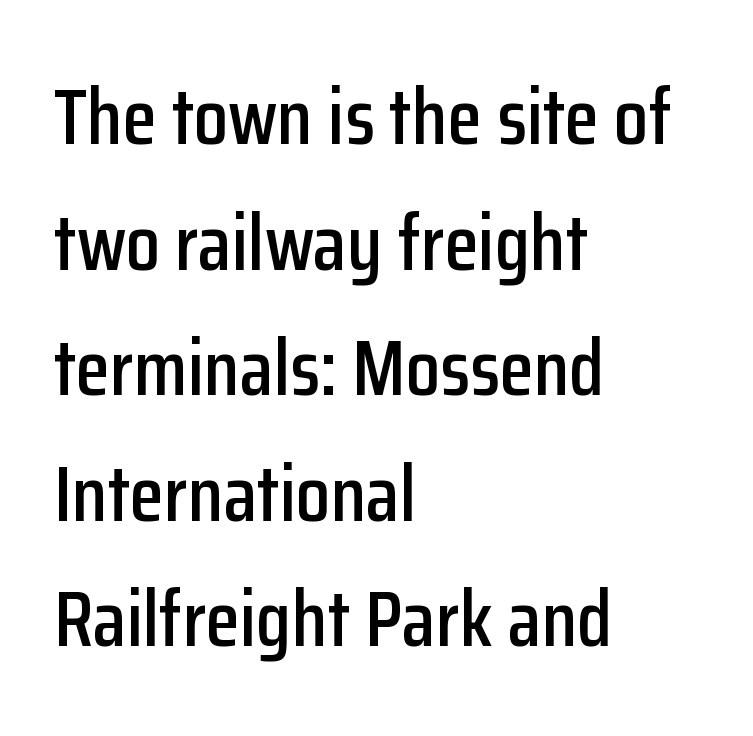
A bare baseline throughout the passage. Tall strokes in this sample are plumb rather than angled. Each new line begins a customary step beneath the previous one. Varying glyph widths throughout — classic text-font behaviour.
